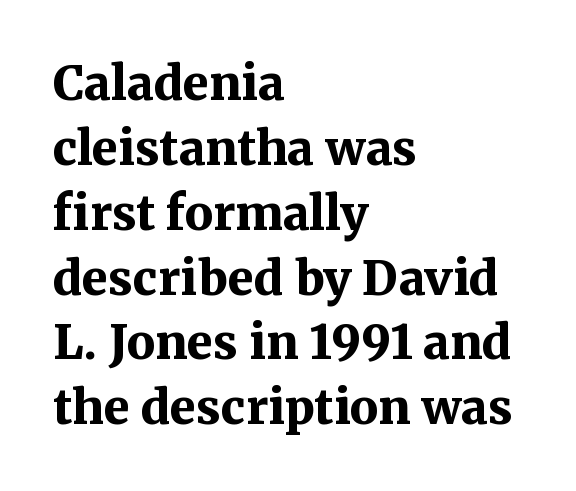
The image shows 47 px bold serif type, upright; set left-aligned, normal line spacing (1.38x), normal letter spacing, not underlined; medium stroke contrast and a medium x-height.
